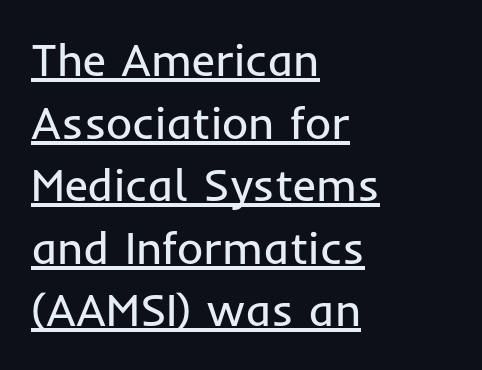
The letters advance in unequal steps, a hallmark of proportional type. Baseline-to-baseline distance is the conventional proportion of letter height. Upright lettering throughout. Left-aligned paragraph, ragged on the right. In terms of letterform style, serifs are entirely absent.
